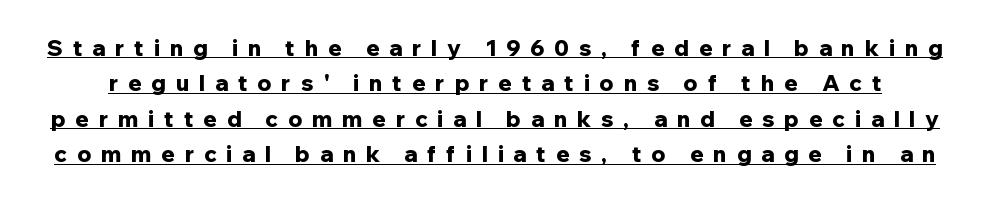
The image shows 22 px bold type, upright; set normal line spacing (1.61x), unusually wide letter spacing (+0.45 em), underlined.
